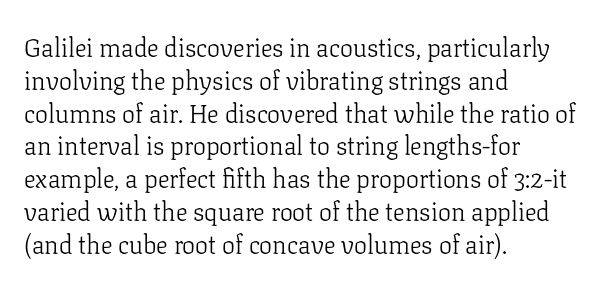
{"italic": "no", "bold": "no", "underline": "no", "align": "left", "line_spacing": "normal", "line_spacing_ratio": 1.26, "letter_spacing": "normal", "letter_spacing_em": 0.0, "glyph_px": 26}
